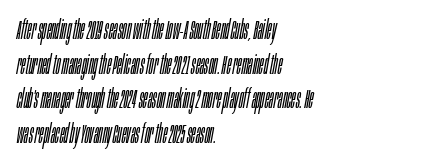
Q: Is the text bold? A: No.
Q: Is the text italic (slanted)? A: Yes, it leans right by about 10 degrees.
Q: Is the text underlined? A: No.
Q: How is the paragraph aligned? A: Left-aligned.
Q: Is the spacing between letters normal or unusually wide? A: Normal.
Q: Is the spacing between lines tight, normal or loose? A: Normal.
